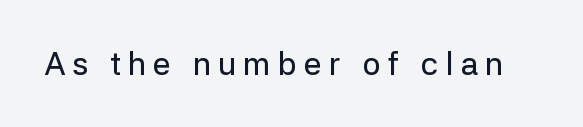
{"serif": "no", "italic": "no", "width": "normal", "stroke_contrast": "low", "x_height": "medium", "monospaced": "no", "underline": "no", "letter_spacing": "wide", "letter_spacing_em": 0.22, "glyph_px": 32}
